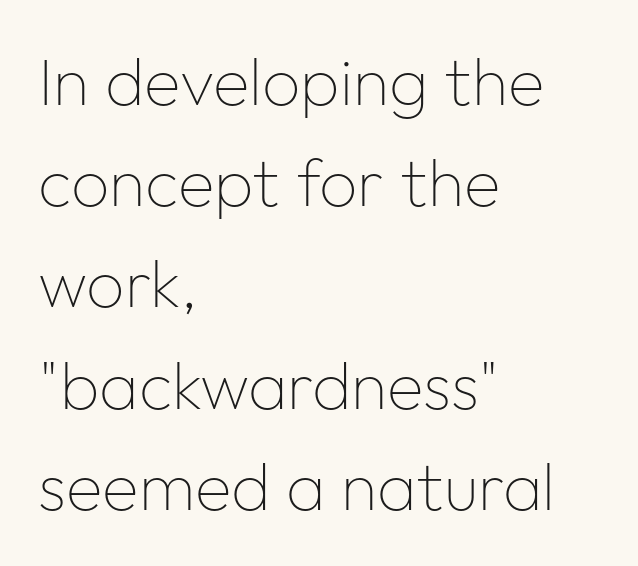
Q: Is the text bold? A: No.
Q: Is the text italic (slanted)? A: No, it is upright.
Q: Is the typeface a serif or a sans-serif typeface? A: Sans-serif.
Q: Is the text underlined? A: No.
Q: How is the paragraph aligned? A: Left-aligned.
Q: Is the spacing between letters normal or unusually wide? A: Normal.
Q: Is the spacing between lines tight, normal or loose? A: Normal.
Q: Width (condensed, normal, or wide)? A: Normal.
Q: Stroke contrast? A: Low.
Q: x-height? A: Medium.
Q: Monospaced? A: No.
